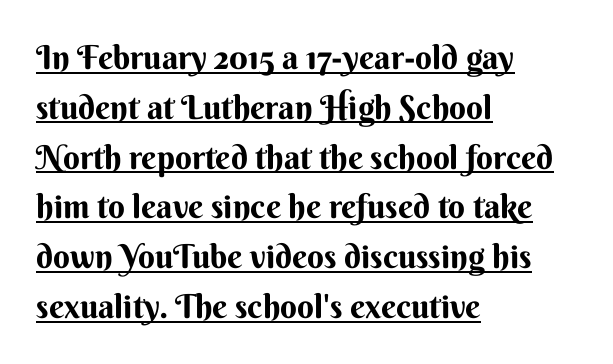
{"serif": "no", "italic": "no", "width": "normal", "stroke_contrast": "medium", "x_height": "small", "monospaced": "no", "underline": "yes", "align": "left", "line_spacing": "normal", "line_spacing_ratio": 1.51, "letter_spacing": "normal", "letter_spacing_em": 0.0, "glyph_px": 33}
